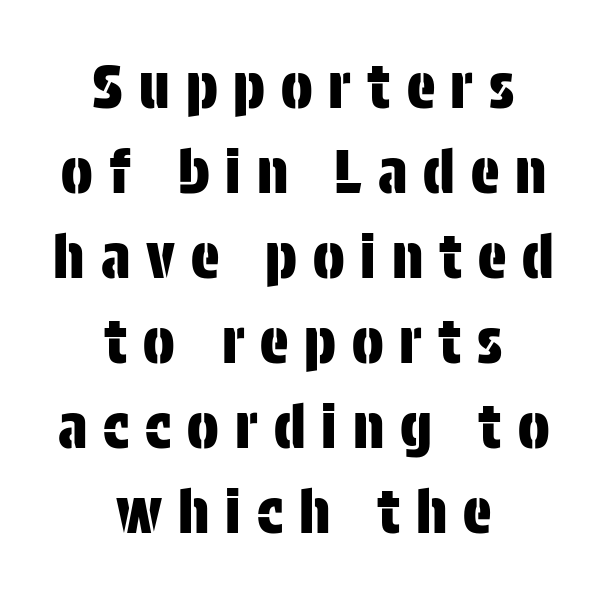
Q: Is the text italic (slanted)? A: No, it is upright.
Q: Is the typeface a serif or a sans-serif typeface? A: Sans-serif.
Q: Is the text underlined? A: No.
Q: How is the paragraph aligned? A: Centered.
Q: Is the spacing between letters normal or unusually wide? A: Unusually wide.
Q: Is the spacing between lines tight, normal or loose? A: Normal.
Q: Width (condensed, normal, or wide)? A: Condensed.
Q: Stroke contrast? A: Low.
Q: x-height? A: Large.
Q: Monospaced? A: No.
